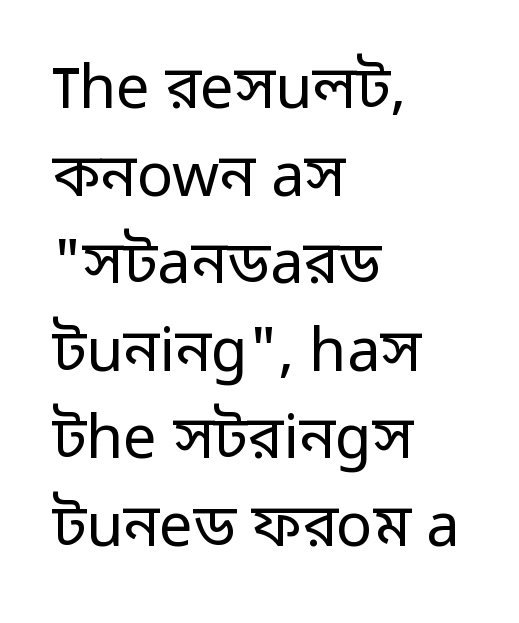
The image shows 60 px regular-weight sans-serif type, upright; set left-aligned, normal line spacing (1.46x), normal letter spacing, not underlined; low stroke contrast and a medium x-height.
